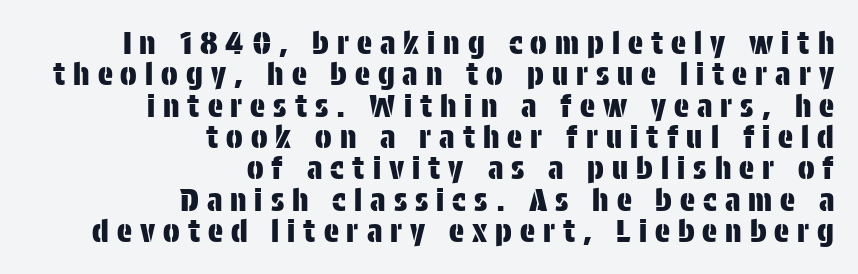
Q: Is the text italic (slanted)? A: No, it is upright.
Q: Is the typeface a serif or a sans-serif typeface? A: Sans-serif.
Q: Is the text underlined? A: No.
Q: How is the paragraph aligned? A: Right-aligned.
Q: Is the spacing between letters normal or unusually wide? A: Unusually wide.
Q: Is the spacing between lines tight, normal or loose? A: Tight.
Q: Width (condensed, normal, or wide)? A: Condensed.
Q: Stroke contrast? A: Low.
Q: x-height? A: Large.
Q: Monospaced? A: No.
